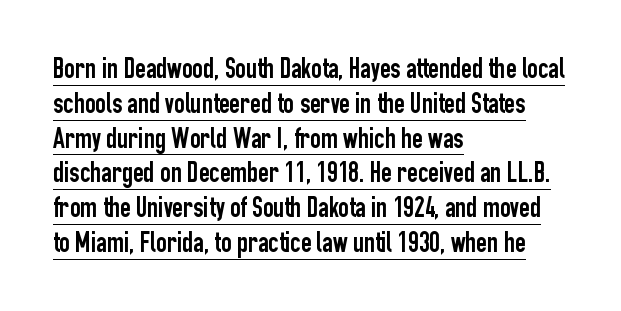
The image shows 29 px condensed sans-serif type, upright; set left-aligned, line spacing 1.2x, normal letter spacing, underlined; low stroke contrast and a medium x-height.
